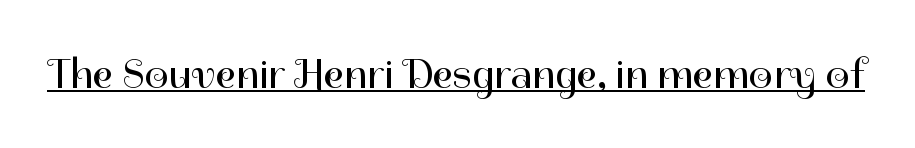
Q: Is the text bold? A: No.
Q: Is the text italic (slanted)? A: No, it is upright.
Q: Is the typeface a serif or a sans-serif typeface? A: Sans-serif.
Q: Is the text underlined? A: Yes.
Q: Is the spacing between letters normal or unusually wide? A: Normal.
Q: Width (condensed, normal, or wide)? A: Normal.
Q: Stroke contrast? A: High.
Q: x-height? A: Medium.
Q: Monospaced? A: No.
